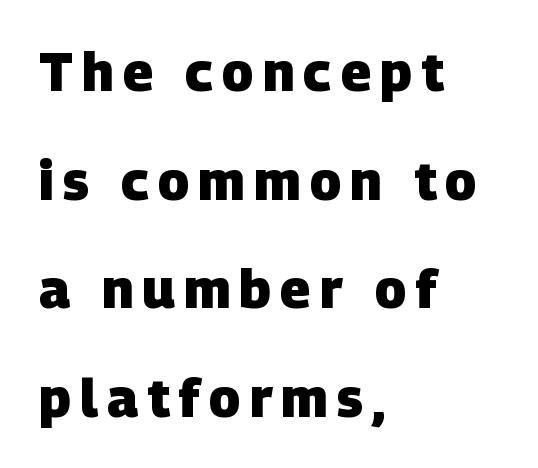
Letters rest on an invisible, unmarked baseline. Character widths vary here, with narrow letters taking less room than wide ones. The font is running at its bold setting. The block of text is sparse from top to bottom, with ample space between rows.
